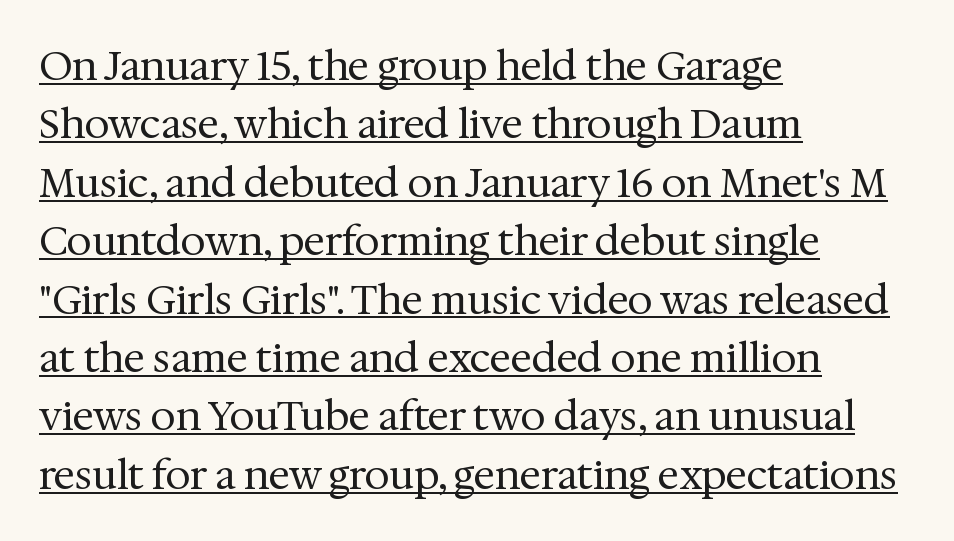
The image shows 40 px regular-weight serif type, upright; set left-aligned, normal line spacing (1.46x), normal letter spacing, underlined; medium stroke contrast and a medium x-height.
